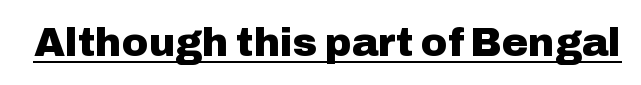
The passage shown is typed in a proportional face where columns would drift. Notice how a bar underscores the lettering throughout. It's the straight-up-and-down kind of type. The typesetting leans heavy: a genuine bold.
